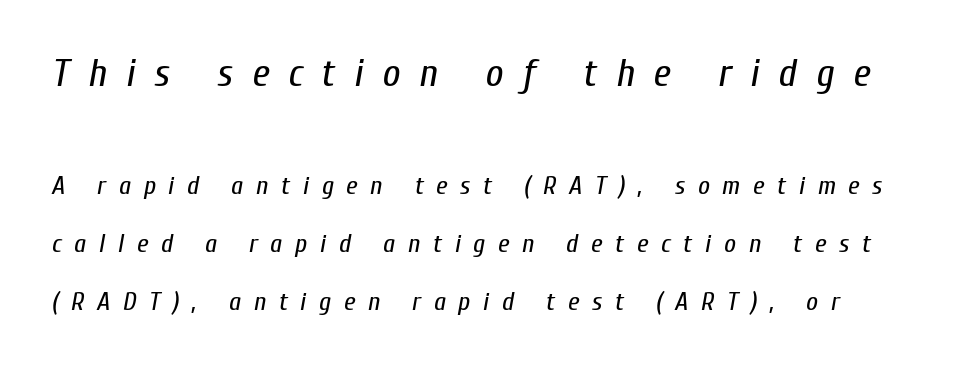
{"italic": "yes", "lean": "right", "slant_degrees": 10, "bold": "no", "weight": "regular", "width": "condensed", "stroke_contrast": "low", "x_height": "medium", "monospaced": "no", "underline": "no", "line_spacing": "loose", "line_spacing_ratio": 2.24, "letter_spacing": "wide", "letter_spacing_em": 0.49, "larger_block": "first", "size_ratio": 1.5, "glyph_px": 39}
